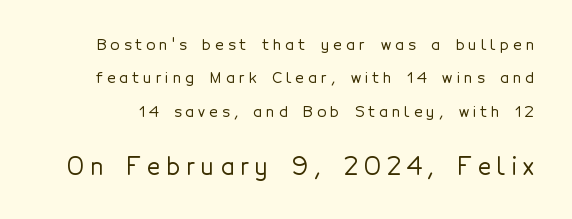
{"italic": "no", "underline": "no", "line_spacing": "loose", "line_spacing_ratio": 2.23, "letter_spacing": "wide", "letter_spacing_em": 0.27, "larger_block": "second", "size_ratio": 1.53, "glyph_px": 23}
